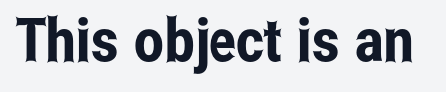
Q: Is the text italic (slanted)? A: No, it is upright.
Q: Is the typeface a serif or a sans-serif typeface? A: Sans-serif.
Q: Is the text underlined? A: No.
Q: Is the spacing between letters normal or unusually wide? A: Normal.
Q: Width (condensed, normal, or wide)? A: Condensed.
Q: Stroke contrast? A: Low.
Q: x-height? A: Medium.
Q: Monospaced? A: No.
